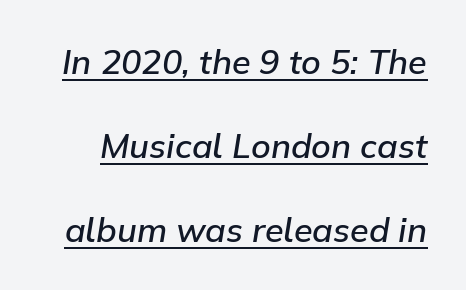
The image shows 34 px semibold type, italic (leaning right); set loose line spacing (2.47x), normal letter spacing, underlined; low stroke contrast and a medium x-height.
